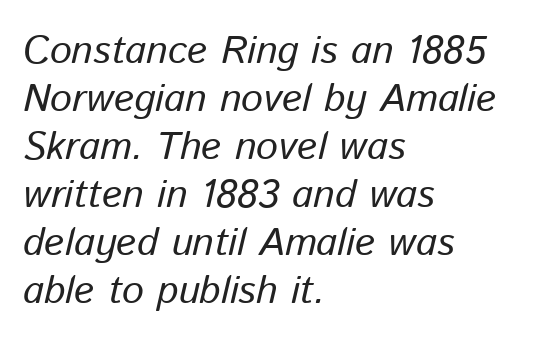
Q: Is the text italic (slanted)? A: Yes, it leans right by about 13 degrees.
Q: Is the text underlined? A: No.
Q: How is the paragraph aligned? A: Left-aligned.
Q: Is the spacing between letters normal or unusually wide? A: Normal.
Q: Width (condensed, normal, or wide)? A: Normal.
Q: Stroke contrast? A: Low.
Q: x-height? A: Medium.
Q: Monospaced? A: No.
